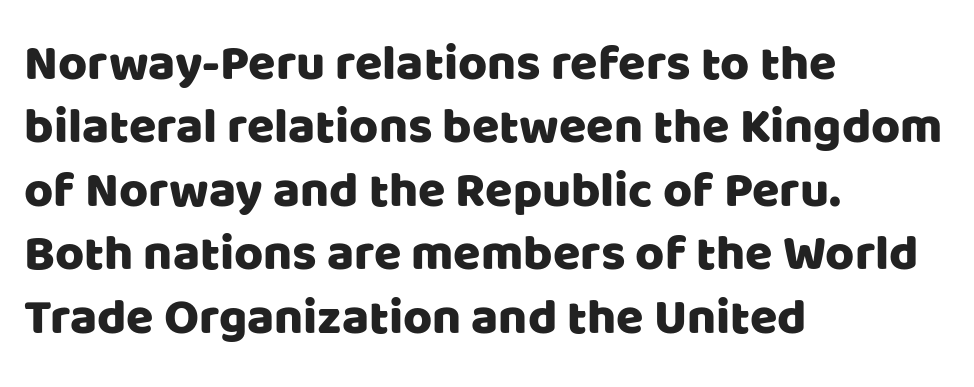
The image shows 50 px sans-serif type, upright; set left-aligned, normal line spacing (1.27x), normal letter spacing, not underlined; low stroke contrast and a large x-height.
